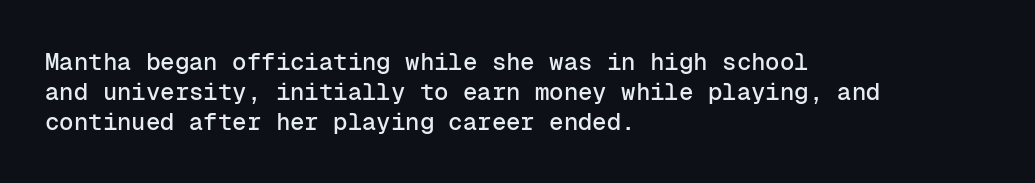
The image shows 24 px text type, upright; set left-aligned, normal line spacing (1.25x), normal letter spacing, not underlined.
